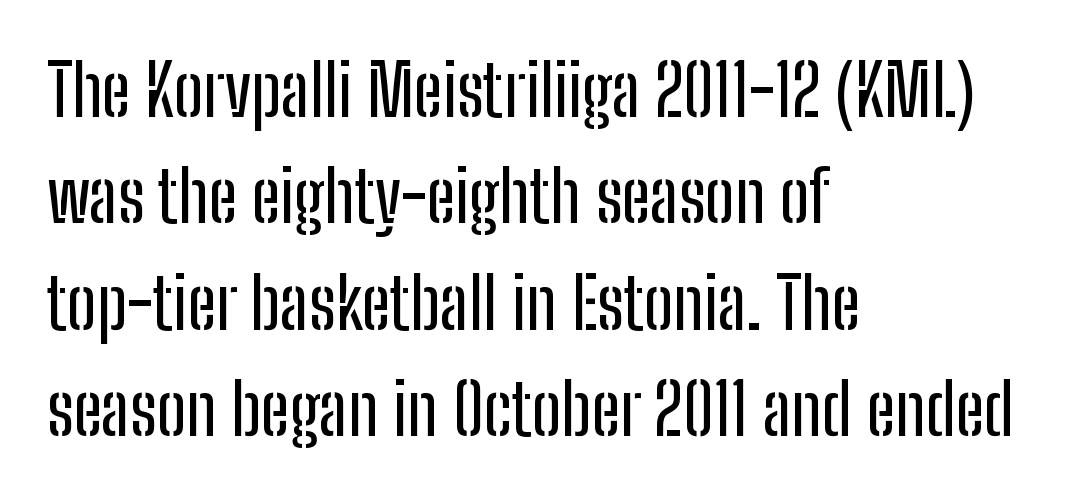
Italic: no, the glyphs are upright roman. Stroke terminals: plain, sans-serif. Has an underline been added? It has not. Normally led — the rows are evenly, conventionally spaced. The letters advance in unequal steps, a hallmark of proportional type. The type is set solid horizontally, with unmodified tracking.
